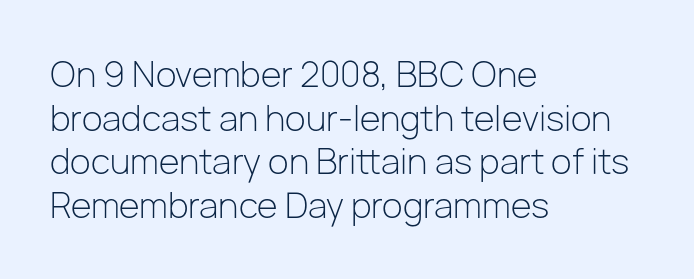
The image shows 34 px light sans-serif type, upright; set left-aligned, normal line spacing (1.28x), normal letter spacing, not underlined; low stroke contrast and a medium x-height.
